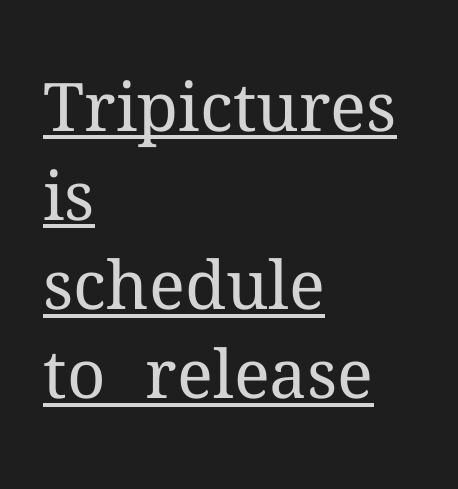
The image shows 67 px regular-weight serif type, upright; set left-aligned, normal line spacing (1.33x), normal letter spacing, underlined; medium stroke contrast and a medium x-height.
